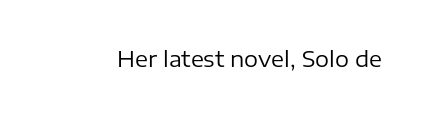
The image shows 22 px text type, upright; set normal letter spacing, not underlined.
